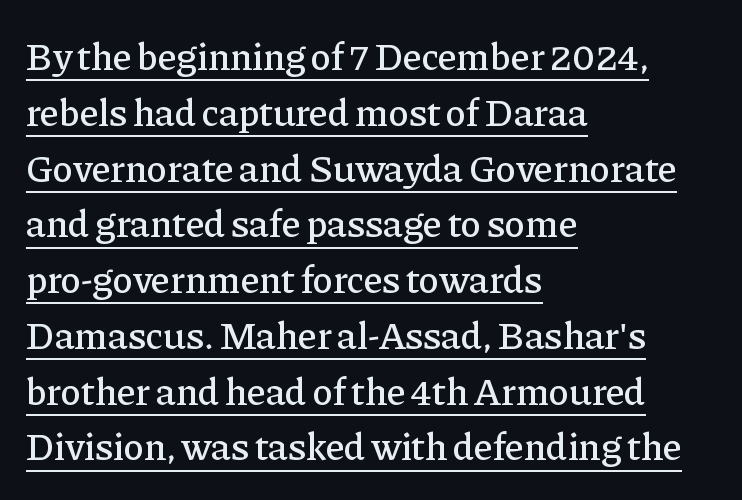
{"serif": "yes", "italic": "no", "width": "normal", "stroke_contrast": "low", "x_height": "medium", "monospaced": "no", "underline": "yes", "align": "left", "line_spacing": "normal", "line_spacing_ratio": 1.43, "letter_spacing": "normal", "letter_spacing_em": 0.0, "glyph_px": 39}
